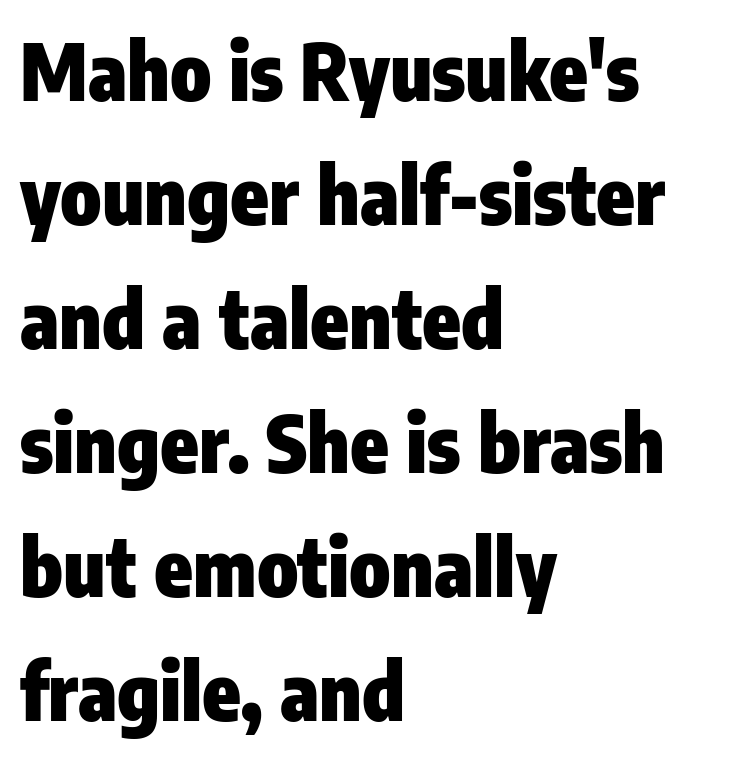
The image shows 78 px heavy, condensed sans-serif type, upright; set left-aligned, normal line spacing (1.59x), normal letter spacing, not underlined; low stroke contrast and a medium x-height.
